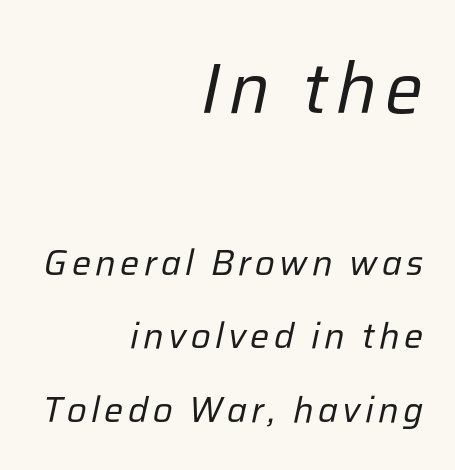
The image shows 71 px regular-weight type, italic (leaning right); set right-aligned, loose line spacing (2.04x), not underlined; the first (top) block is 1.97x larger; low stroke contrast and a medium x-height.
